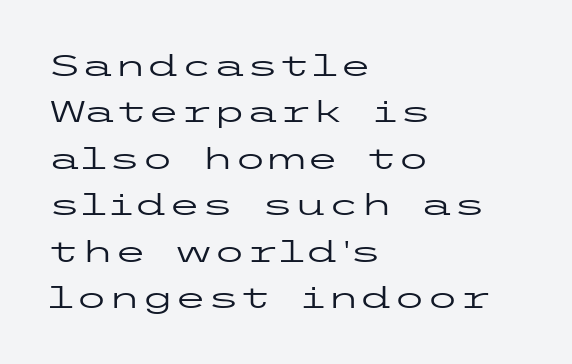
{"serif": "no", "italic": "no", "bold": "no", "weight": "regular", "width": "wide", "stroke_contrast": "low", "x_height": "medium", "underline": "no", "align": "left", "line_spacing": "normal", "line_spacing_ratio": 1.55, "letter_spacing": "normal", "letter_spacing_em": 0.0, "glyph_px": 30}
